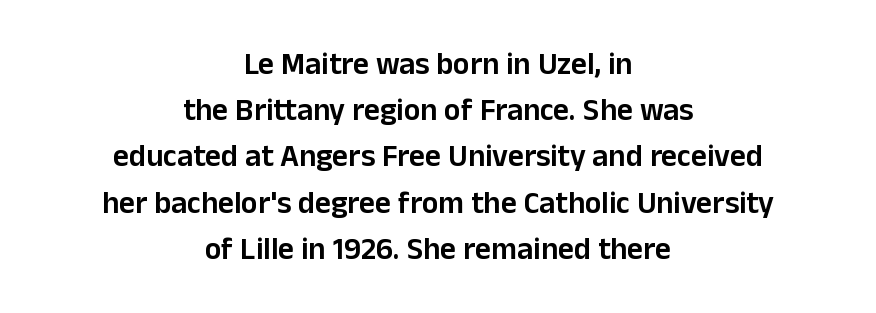
{"serif": "no", "italic": "no", "bold": "semi", "weight": "semibold", "width": "normal", "stroke_contrast": "low", "x_height": "medium", "monospaced": "no", "underline": "no", "align": "center", "line_spacing": "normal", "line_spacing_ratio": 1.49, "letter_spacing": "normal", "letter_spacing_em": 0.0, "glyph_px": 31}
